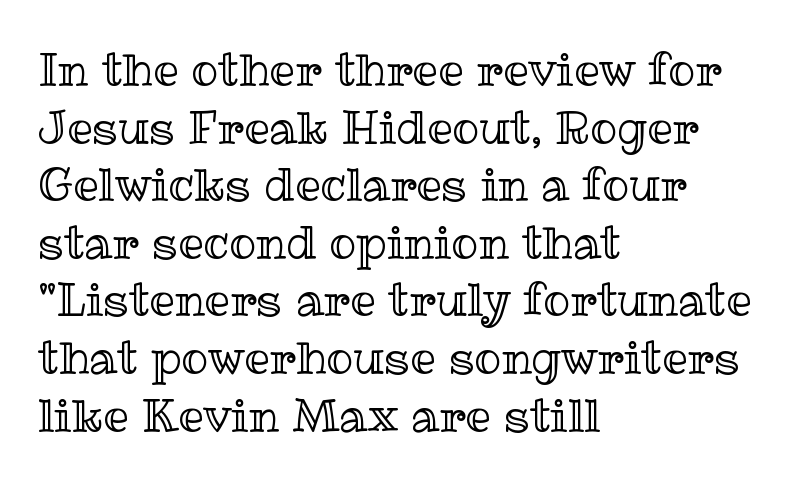
The letters advance in unequal steps, a hallmark of proportional type. Short and long lines alike share a common starting point at left. Lines of text with bare space underneath. Evenly set lines give the paragraph a standard silhouette. Students, note that the glyphs here touch the page at normal intervals. Quick note: not italic, upright.
